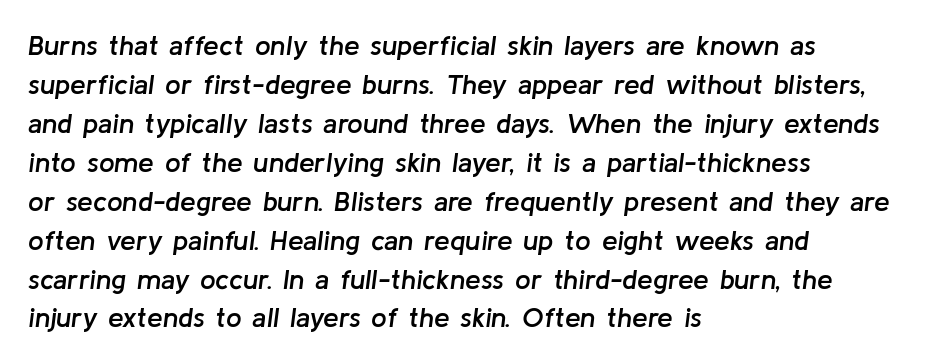
Q: Is the text bold? A: Semi-bold.
Q: Is the text italic (slanted)? A: Yes, it leans right by about 8 degrees.
Q: Is the text underlined? A: No.
Q: How is the paragraph aligned? A: Left-aligned.
Q: Is the spacing between letters normal or unusually wide? A: Normal.
Q: Is the spacing between lines tight, normal or loose? A: Normal.
Q: Width (condensed, normal, or wide)? A: Normal.
Q: Stroke contrast? A: Low.
Q: x-height? A: Medium.
Q: Monospaced? A: No.
